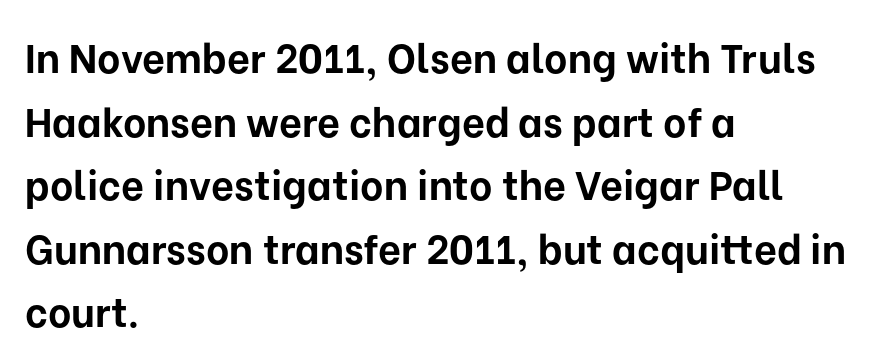
The image shows 40 px bold sans-serif type, upright; set left-aligned, normal line spacing (1.59x), normal letter spacing, not underlined; low stroke contrast and a medium x-height.
